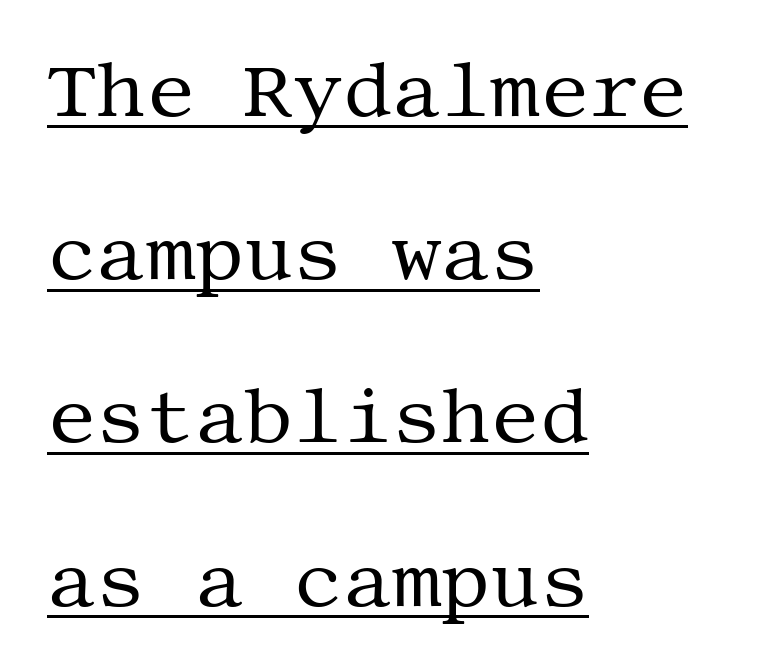
The image shows 77 px regular-weight serif type, upright; set left-aligned, loose line spacing (2.12x), normal letter spacing, underlined; medium stroke contrast and a large x-height.
